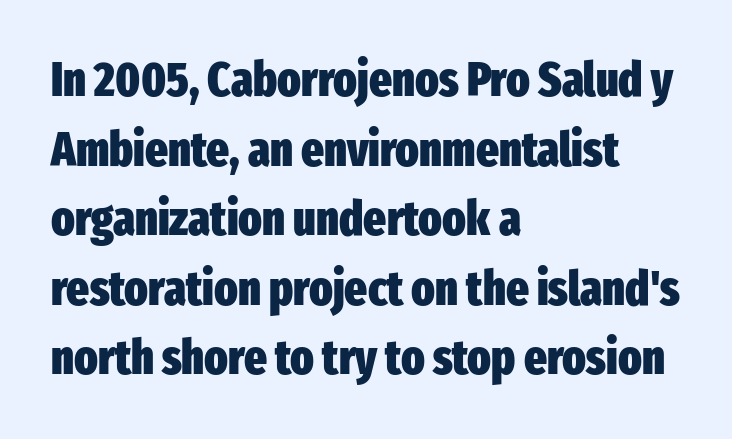
Q: Is the text bold? A: Yes.
Q: Is the text italic (slanted)? A: No, it is upright.
Q: Is the typeface a serif or a sans-serif typeface? A: Sans-serif.
Q: Is the text underlined? A: No.
Q: How is the paragraph aligned? A: Left-aligned.
Q: Is the spacing between letters normal or unusually wide? A: Normal.
Q: Is the spacing between lines tight, normal or loose? A: Normal.
Q: Width (condensed, normal, or wide)? A: Condensed.
Q: Stroke contrast? A: Low.
Q: x-height? A: Medium.
Q: Monospaced? A: No.
